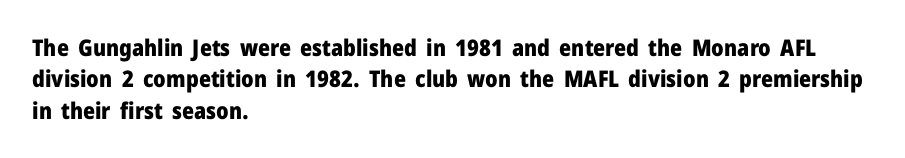
If you drew a line through each stem, it would be perfectly vertical. The face used here has the dense, thick strokes of a bold. All the whitespace from short lines collects on the right. Observe the ordinary spacing: letters are neighbours, not strangers. Rule under the text: the space is simply empty.
